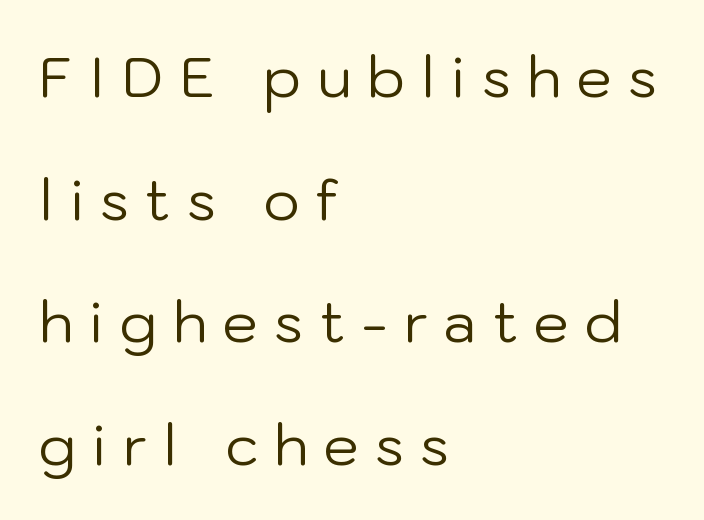
The image shows 56 px regular-weight sans-serif type, upright; set left-aligned, loose line spacing (2.19x), unusually wide letter spacing (+0.29 em), not underlined; low stroke contrast and a medium x-height.
